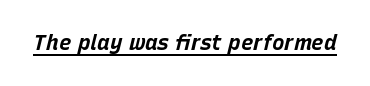
Q: Is the text bold? A: Yes.
Q: Is the text italic (slanted)? A: Yes, it leans right by about 15 degrees.
Q: Is the text underlined? A: Yes.
Q: Is the spacing between letters normal or unusually wide? A: Normal.
